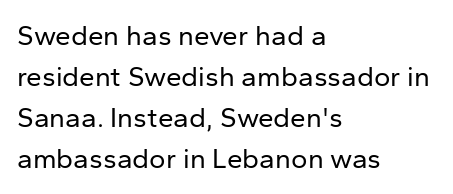
Q: Is the text bold? A: No.
Q: Is the text italic (slanted)? A: No, it is upright.
Q: Is the typeface a serif or a sans-serif typeface? A: Sans-serif.
Q: Is the text underlined? A: No.
Q: How is the paragraph aligned? A: Left-aligned.
Q: Is the spacing between letters normal or unusually wide? A: Normal.
Q: Is the spacing between lines tight, normal or loose? A: Normal.
Q: Width (condensed, normal, or wide)? A: Normal.
Q: Stroke contrast? A: Low.
Q: x-height? A: Medium.
Q: Monospaced? A: No.
